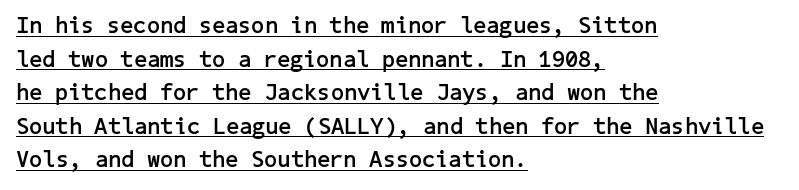
Q: Is the text bold? A: Yes.
Q: Is the text italic (slanted)? A: No, it is upright.
Q: Is the text underlined? A: Yes.
Q: How is the paragraph aligned? A: Left-aligned.
Q: Is the spacing between letters normal or unusually wide? A: Normal.
Q: Is the spacing between lines tight, normal or loose? A: Normal.
